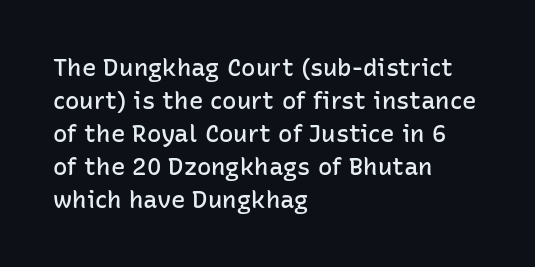
The image shows 24 px text type, upright; set left-aligned, normal line spacing (1.37x), normal letter spacing, not underlined.
